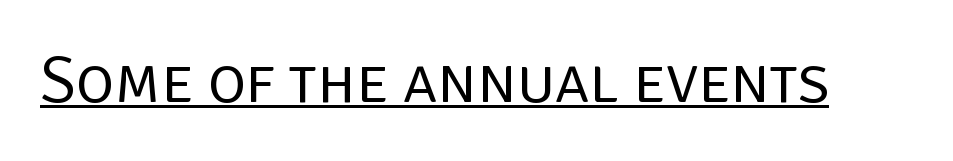
The image shows 65 px regular-weight sans-serif type, upright; set normal letter spacing, underlined; low stroke contrast and a large x-height.
